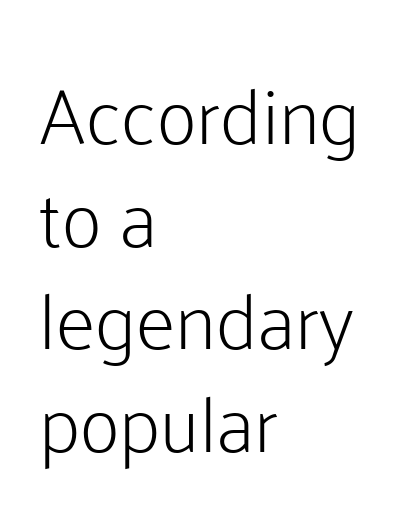
The image shows 79 px light sans-serif type, upright; set left-aligned, normal line spacing (1.3x), normal letter spacing, not underlined; low stroke contrast and a medium x-height.
